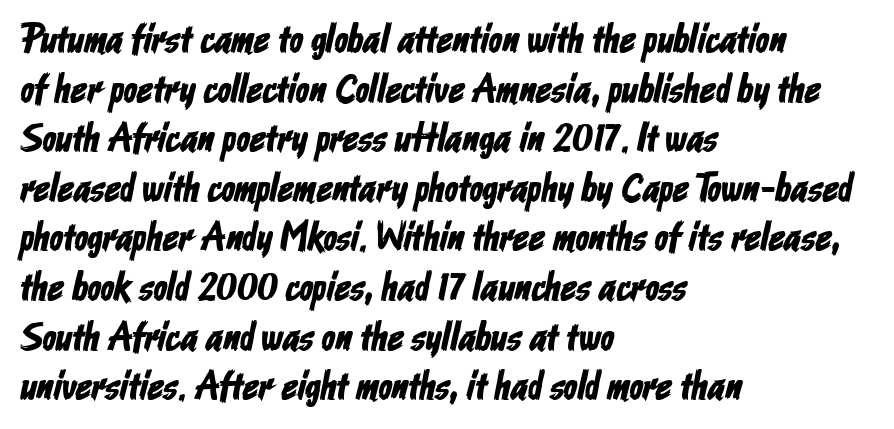
Q: Is the typeface a serif or a sans-serif typeface? A: Sans-serif.
Q: Is the text underlined? A: No.
Q: How is the paragraph aligned? A: Left-aligned.
Q: Is the spacing between letters normal or unusually wide? A: Normal.
Q: Width (condensed, normal, or wide)? A: Condensed.
Q: Stroke contrast? A: Low.
Q: x-height? A: Medium.
Q: Monospaced? A: No.
